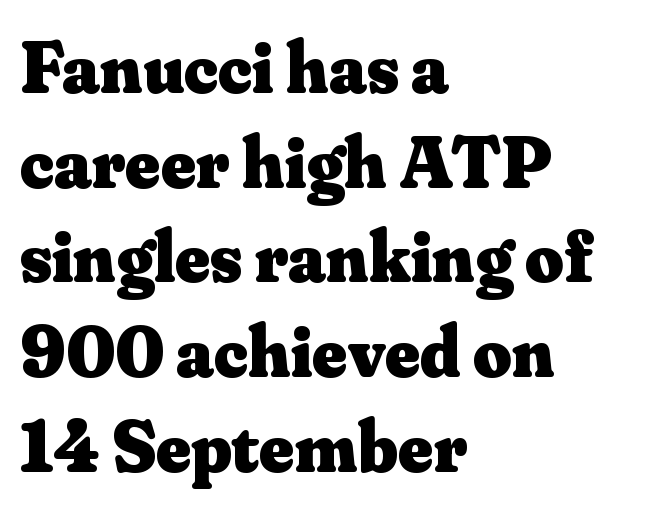
Regarding serifs, this sample has them. Anything drawn beneath the words? Only blank space. The passage is arranged the way most books set body copy — flush left. Rendered with straight, roman letterforms. The vertical gap from one line to the next is medium.
